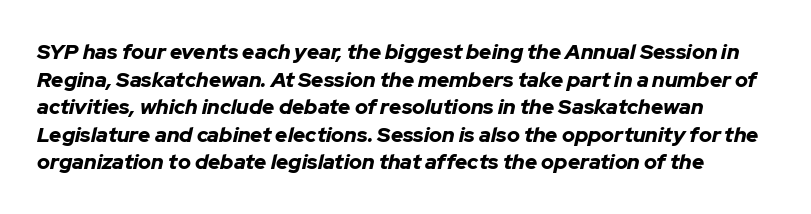
The image shows 21 px bold type, italic (leaning right); set normal line spacing (1.31x), normal letter spacing, not underlined.
